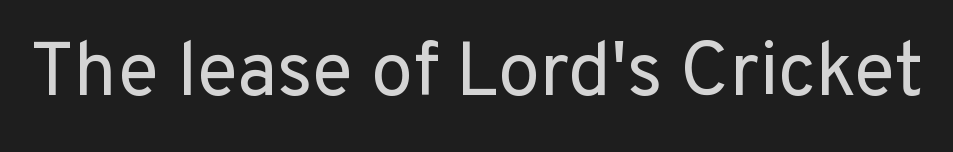
Here the designer chose a conventional face with non-uniform glyph widths. To sum up the face: it is a sans, with no serifs. A bare baseline throughout the passage. In terms of posture, this sample is upright. Compared with a typical body face, this is equally light or lighter still. The rendering keeps characters at their native spacing.
